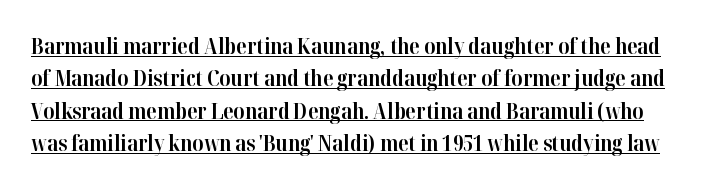
{"italic": "no", "bold": "yes", "underline": "yes", "line_spacing": "normal", "line_spacing_ratio": 1.54, "letter_spacing": "normal", "letter_spacing_em": 0.0, "glyph_px": 21}
